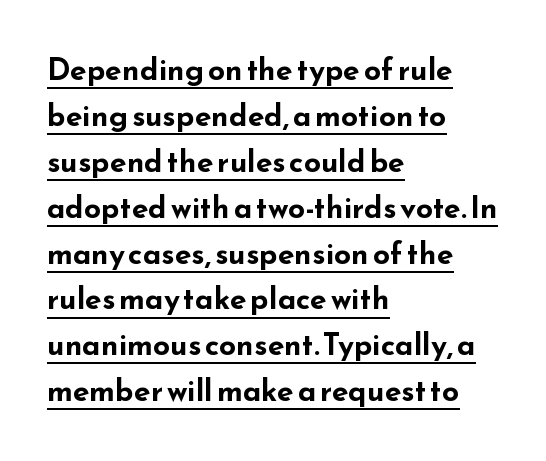
Q: Is the text bold? A: Yes.
Q: Is the text italic (slanted)? A: No, it is upright.
Q: Is the typeface a serif or a sans-serif typeface? A: Sans-serif.
Q: Is the text underlined? A: Yes.
Q: How is the paragraph aligned? A: Left-aligned.
Q: Is the spacing between letters normal or unusually wide? A: Normal.
Q: Is the spacing between lines tight, normal or loose? A: Normal.
Q: Width (condensed, normal, or wide)? A: Wide.
Q: Stroke contrast? A: Low.
Q: x-height? A: Small.
Q: Monospaced? A: No.
